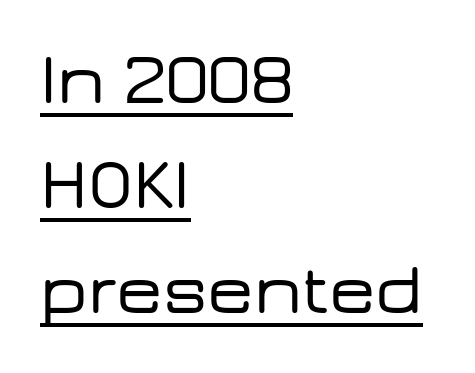
The passage shown is typeset with a sans-serif family. This is the regular roman posture of the typeface. Every row of glyphs begins at an identical x-position on the left. You could not count columns in this text — the font is proportionally spaced. Notice how a bar underscores the lettering throughout. Letter spacing: default.
